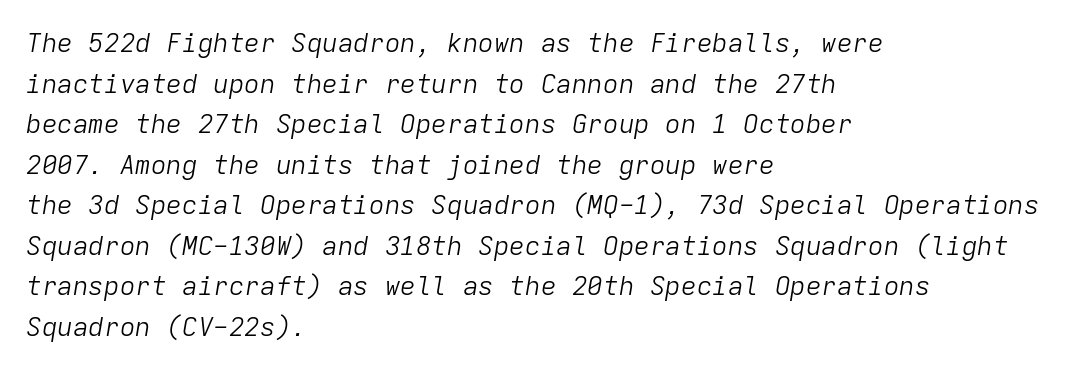
Q: Is the text bold? A: No.
Q: Is the text italic (slanted)? A: Yes, it leans right by about 9 degrees.
Q: Is the text underlined? A: No.
Q: How is the paragraph aligned? A: Left-aligned.
Q: Is the spacing between letters normal or unusually wide? A: Normal.
Q: Is the spacing between lines tight, normal or loose? A: Normal.
